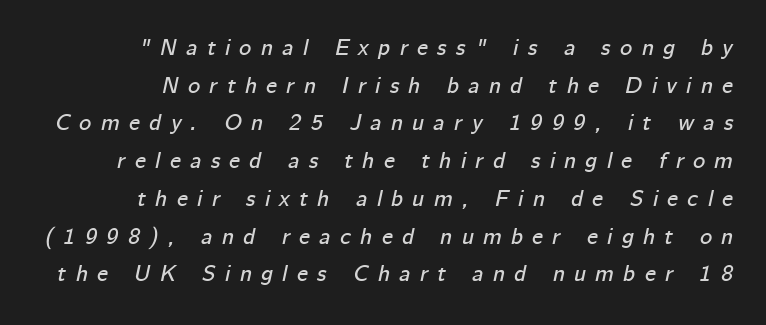
{"italic": "yes", "lean": "right", "slant_degrees": 12, "underline": "no", "line_spacing": "normal", "line_spacing_ratio": 1.64, "letter_spacing": "wide", "letter_spacing_em": 0.41, "glyph_px": 23}
